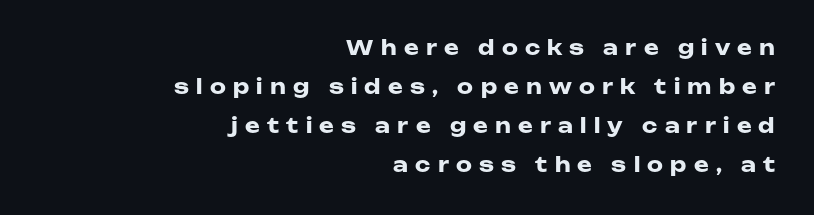
{"italic": "no", "bold": "yes", "underline": "no", "align": "right", "line_spacing": "loose", "line_spacing_ratio": 1.95, "letter_spacing": "wide", "letter_spacing_em": 0.36, "glyph_px": 20}
